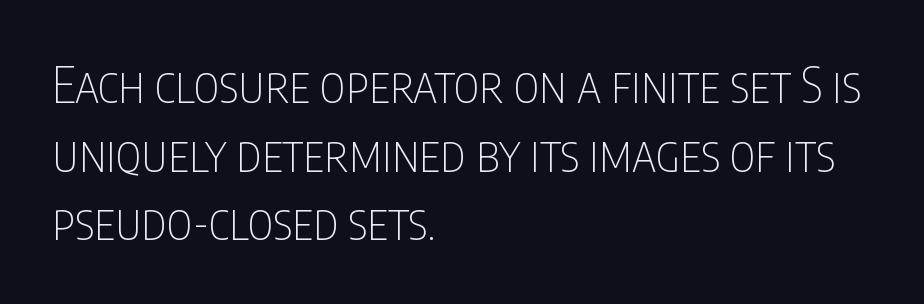
{"serif": "no", "italic": "no", "bold": "no", "weight": "thin", "width": "condensed", "stroke_contrast": "low", "x_height": "large", "monospaced": "no", "underline": "no", "align": "left", "line_spacing": "normal", "line_spacing_ratio": 1.4, "letter_spacing": "normal", "letter_spacing_em": 0.0, "glyph_px": 49}
